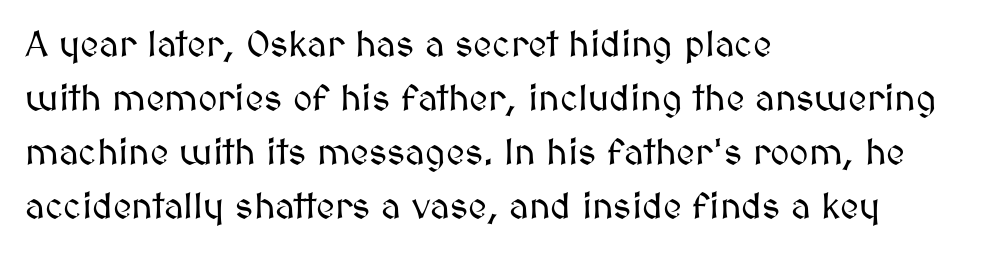
Q: Is the text italic (slanted)? A: No, it is upright.
Q: Is the text underlined? A: No.
Q: How is the paragraph aligned? A: Left-aligned.
Q: Is the spacing between letters normal or unusually wide? A: Normal.
Q: Is the spacing between lines tight, normal or loose? A: Normal.
Q: Width (condensed, normal, or wide)? A: Normal.
Q: Stroke contrast? A: Medium.
Q: x-height? A: Medium.
Q: Monospaced? A: No.
